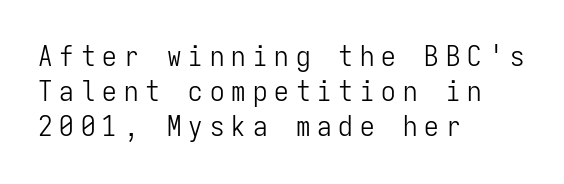
Q: Is the text bold? A: No.
Q: Is the text italic (slanted)? A: No, it is upright.
Q: Is the typeface a serif or a sans-serif typeface? A: Sans-serif.
Q: Is the text underlined? A: No.
Q: How is the paragraph aligned? A: Left-aligned.
Q: Is the spacing between letters normal or unusually wide? A: Unusually wide.
Q: Width (condensed, normal, or wide)? A: Condensed.
Q: Stroke contrast? A: Low.
Q: x-height? A: Medium.
Q: Monospaced? A: Yes.
